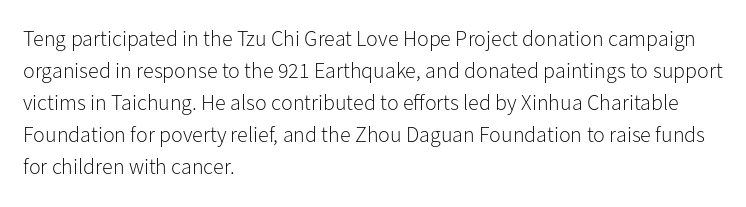
Weight: in the light-to-regular range. These lines keep a tight, regular rhythm from letter to letter. Any mark beneath the type? The region is blank. Left-aligned paragraph, ragged on the right. If you drew a line through each stem, it would be perfectly vertical. Honestly, the row spacing looks completely unremarkable.
